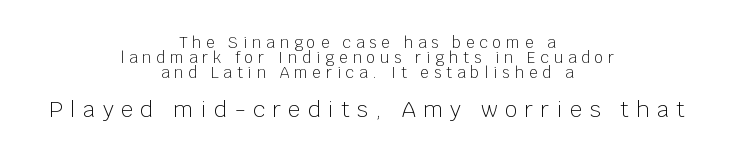
{"italic": "no", "bold": "no", "underline": "no", "align": "center", "line_spacing": "tight", "line_spacing_ratio": 0.99, "letter_spacing": "wide", "letter_spacing_em": 0.33, "larger_block": "second", "size_ratio": 1.47, "glyph_px": 22}
